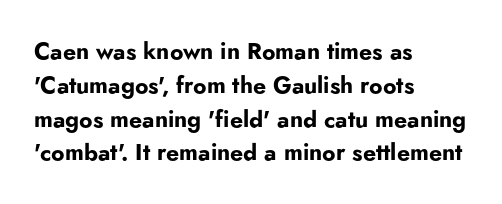
The image shows 23 px bold type, upright; set left-aligned, normal line spacing (1.47x), normal letter spacing, not underlined.
